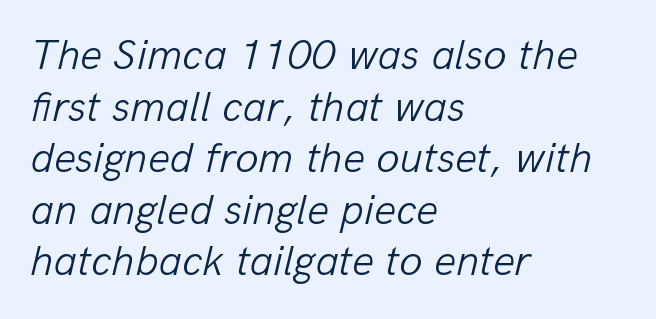
Each line starts at the same left margin while the right side varies. Designer's note — italics engaged. Caption: standard tracking, unaltered. Do the characters align in a grid? No, the font is proportional. Ink coverage per letter is moderate at most.
